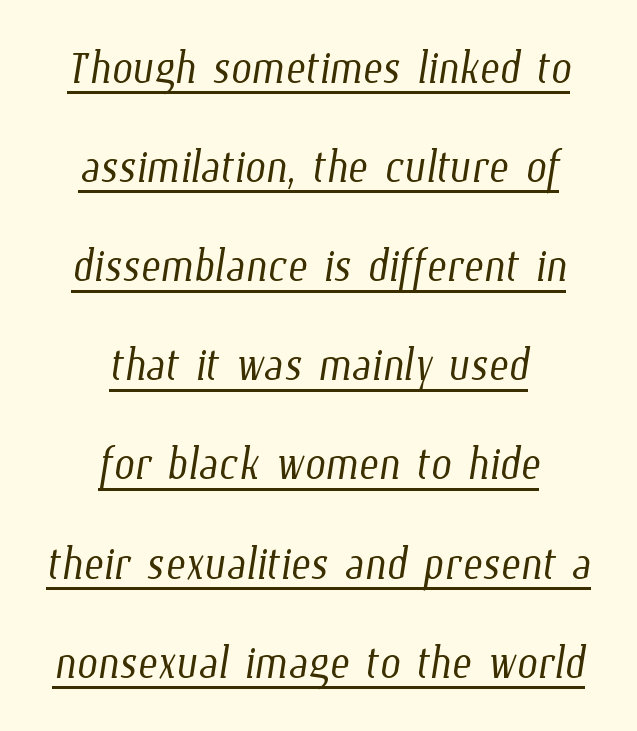
The setting favours the middle, as headings and verse often do. The characters are drawn with everyday or finer stroke widths. Each letter keeps its own natural width here, so spacing adapts to shape. Underlined type. Does the leading feel generous? No, just average.
